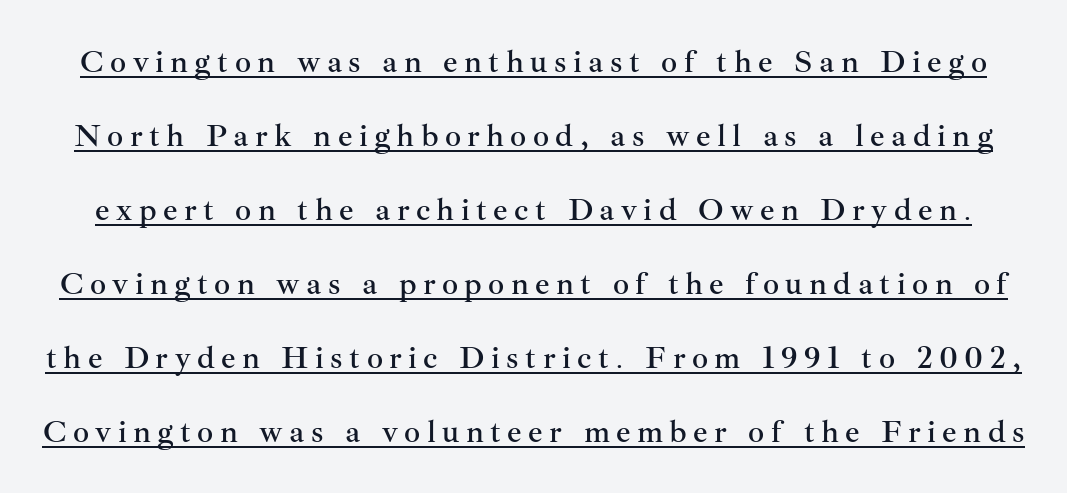
Q: Is the text italic (slanted)? A: No, it is upright.
Q: Is the typeface a serif or a sans-serif typeface? A: Serif.
Q: Is the text underlined? A: Yes.
Q: Is the spacing between letters normal or unusually wide? A: Unusually wide.
Q: Is the spacing between lines tight, normal or loose? A: Loose.
Q: Width (condensed, normal, or wide)? A: Normal.
Q: Stroke contrast? A: Medium.
Q: x-height? A: Small.
Q: Monospaced? A: No.
